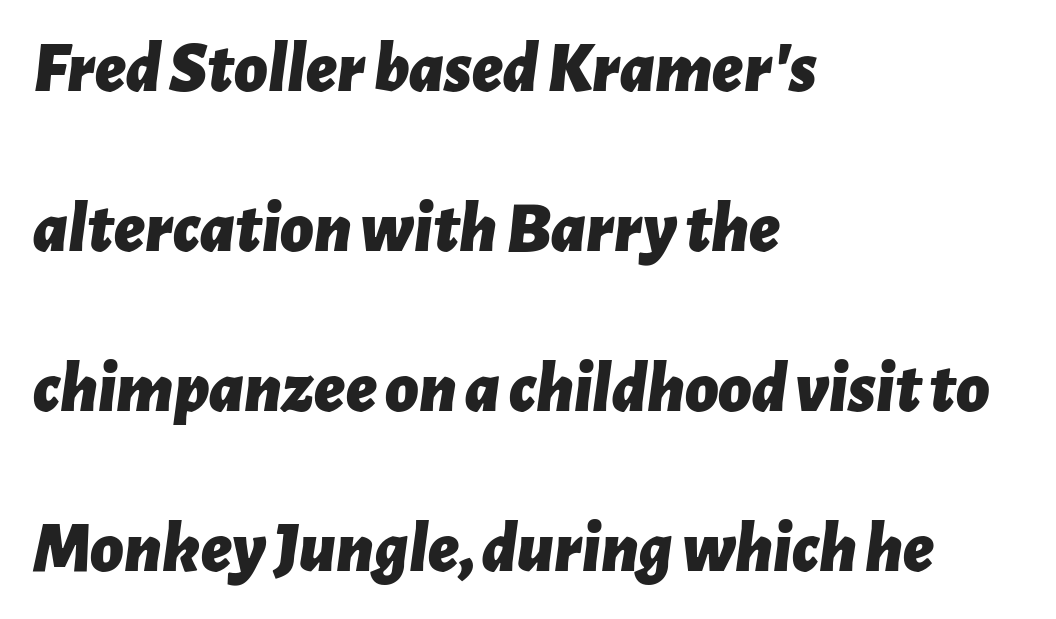
{"italic": "yes", "lean": "right", "slant_degrees": 7, "bold": "yes", "weight": "bold", "width": "normal", "stroke_contrast": "low", "x_height": "medium", "monospaced": "no", "underline": "no", "align": "left", "line_spacing": "loose", "line_spacing_ratio": 2.22, "letter_spacing": "normal", "letter_spacing_em": 0.0, "glyph_px": 72}
